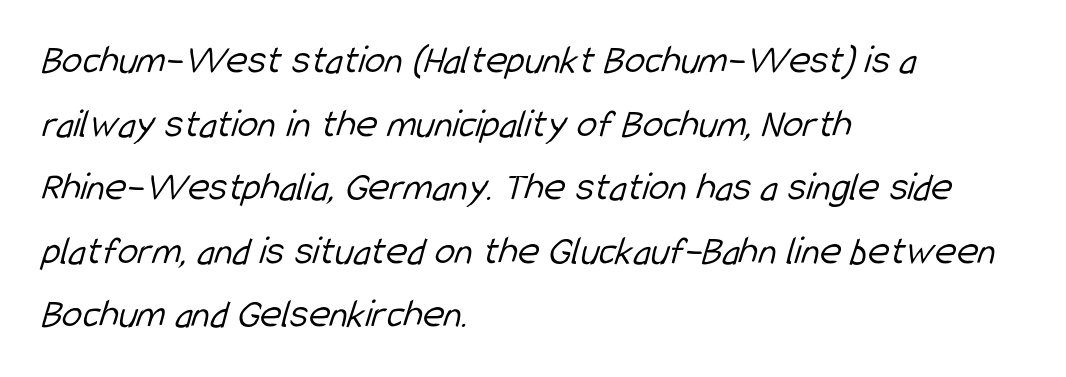
{"serif": "no", "bold": "no", "weight": "light", "width": "condensed", "stroke_contrast": "low", "x_height": "medium", "monospaced": "no", "underline": "no", "align": "left", "line_spacing": "normal", "line_spacing_ratio": 1.55, "letter_spacing": "normal", "letter_spacing_em": 0.0, "glyph_px": 41}
